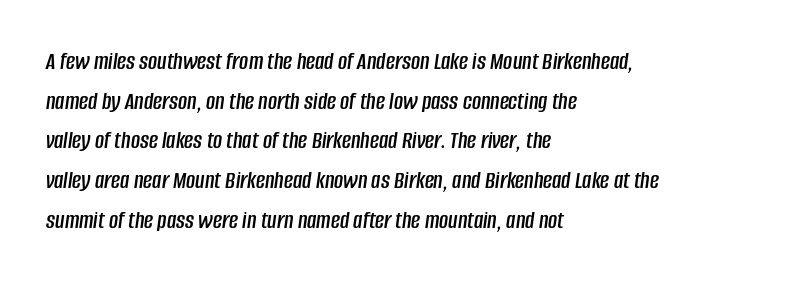
A typesetter would mark this as italic. The paragraph shown leans on its left margin. Letters rest on an invisible, unmarked baseline. Nobody touched the tracking dial on this one. Students, observe: this is what conventionally led text looks like.
